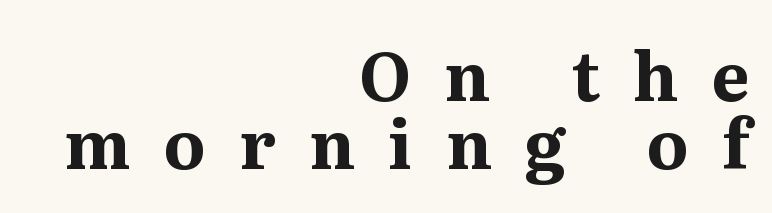
{"serif": "yes", "italic": "no", "bold": "yes", "weight": "bold", "width": "normal", "stroke_contrast": "medium", "x_height": "medium", "monospaced": "no", "underline": "no", "align": "right", "line_spacing": "tight", "line_spacing_ratio": 1.02, "letter_spacing": "wide", "letter_spacing_em": 0.5, "glyph_px": 67}
